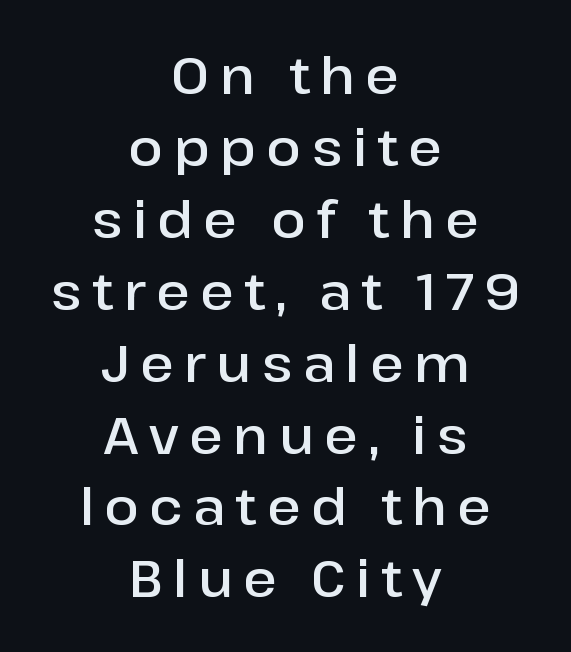
Q: Is the text bold? A: Semi-bold.
Q: Is the text italic (slanted)? A: No, it is upright.
Q: Is the typeface a serif or a sans-serif typeface? A: Sans-serif.
Q: Is the text underlined? A: No.
Q: How is the paragraph aligned? A: Centered.
Q: Is the spacing between letters normal or unusually wide? A: Unusually wide.
Q: Is the spacing between lines tight, normal or loose? A: Normal.
Q: Width (condensed, normal, or wide)? A: Normal.
Q: Stroke contrast? A: Low.
Q: x-height? A: Medium.
Q: Monospaced? A: No.
